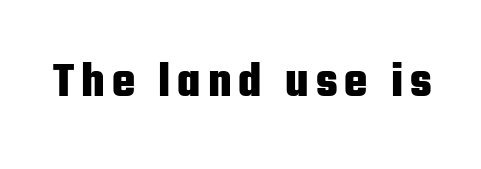
{"serif": "no", "italic": "no", "bold": "yes", "weight": "heavy", "width": "condensed", "stroke_contrast": "low", "x_height": "medium", "monospaced": "no", "underline": "no", "glyph_px": 49}
